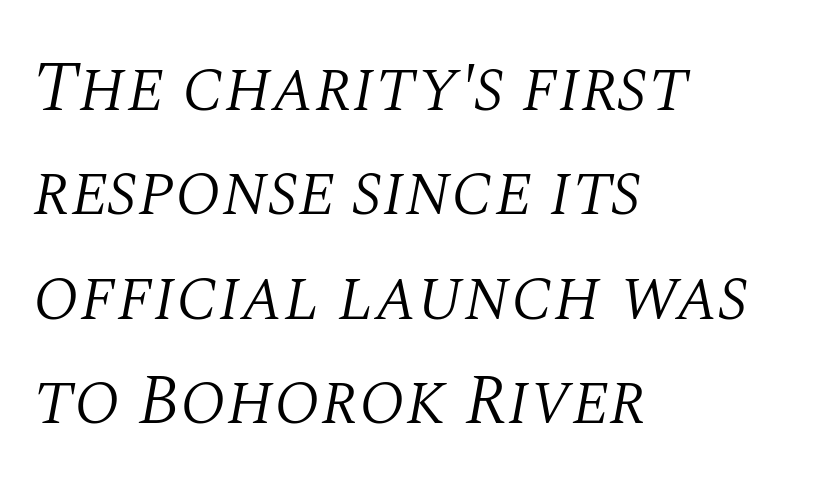
A bare baseline throughout the passage. Regarding leading, the lines here are spaced in the standard way. A typesetter would label this face a serif. The gaps between neighbouring characters are ordinary and unremarkable. Each letter keeps its own natural width here, so spacing adapts to shape. Stems here are at most as thick as an everyday book face.
